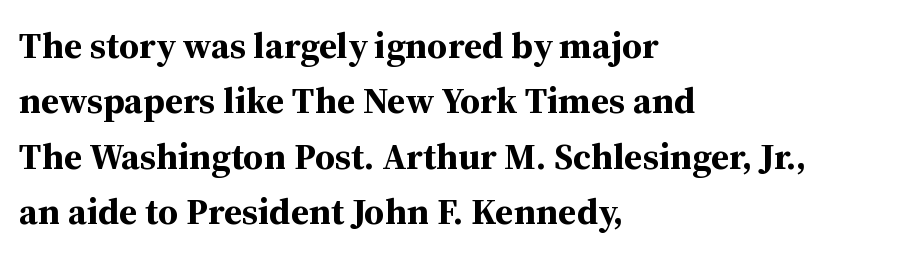
Q: Is the text bold? A: Yes.
Q: Is the text italic (slanted)? A: No, it is upright.
Q: Is the typeface a serif or a sans-serif typeface? A: Serif.
Q: Is the text underlined? A: No.
Q: How is the paragraph aligned? A: Left-aligned.
Q: Is the spacing between letters normal or unusually wide? A: Normal.
Q: Is the spacing between lines tight, normal or loose? A: Normal.
Q: Width (condensed, normal, or wide)? A: Normal.
Q: Stroke contrast? A: Medium.
Q: x-height? A: Medium.
Q: Monospaced? A: No.
